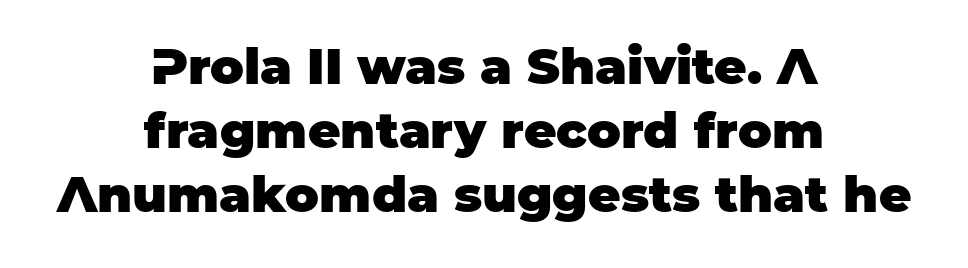
A typesetter would call this proportional, since set widths differ per character. Posture: upright roman. You'd pick this weight for a headline — it's a proper bold. The face used here is a sans, in the tradition of grotesques and geometrics.
